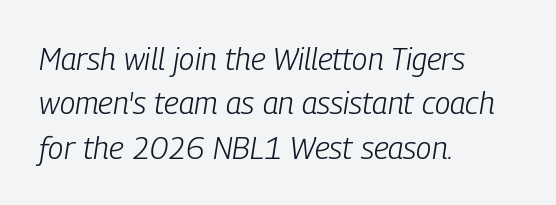
{"italic": "yes", "lean": "right", "slant_degrees": 9, "bold": "no", "weight": "light", "width": "condensed", "stroke_contrast": "low", "x_height": "medium", "monospaced": "no", "underline": "no", "align": "left", "line_spacing": "normal", "line_spacing_ratio": 1.43, "letter_spacing": "normal", "letter_spacing_em": 0.0, "glyph_px": 31}
